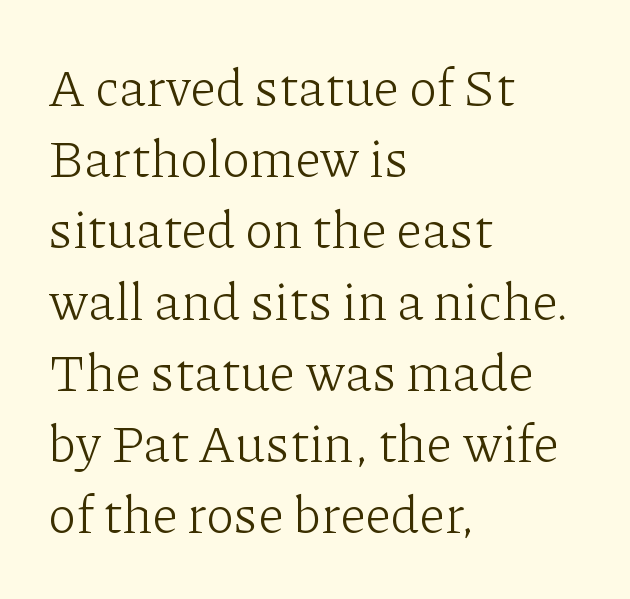
The image shows 52 px light serif type, upright; set left-aligned, normal line spacing (1.37x), normal letter spacing, not underlined; low stroke contrast and a medium x-height.
